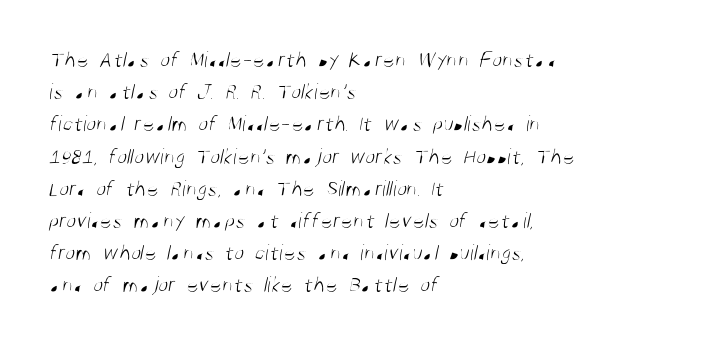
The image shows 23 px text type; set left-aligned, normal line spacing (1.4x), normal letter spacing, not underlined.
